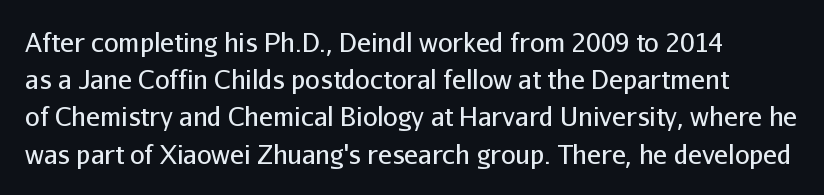
{"italic": "no", "bold": "no", "underline": "no", "line_spacing": "normal", "line_spacing_ratio": 1.43, "letter_spacing": "normal", "letter_spacing_em": 0.0, "glyph_px": 26}
